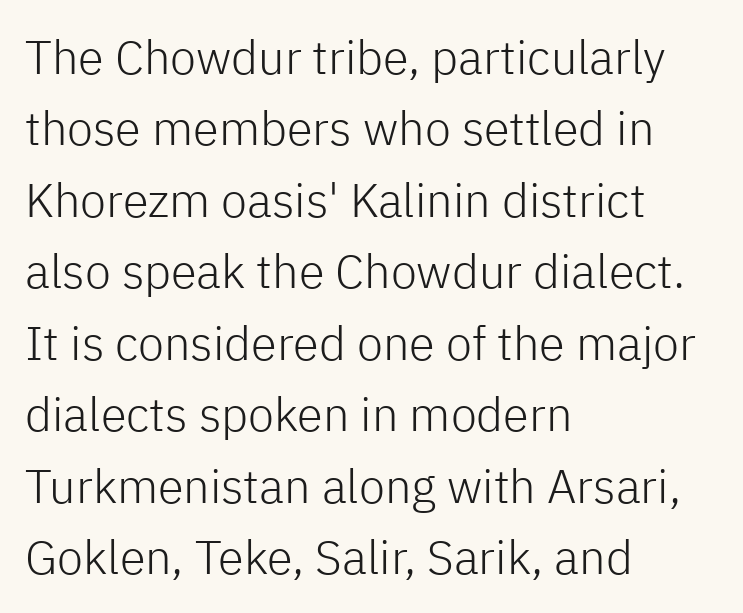
Q: Is the text bold? A: No.
Q: Is the text italic (slanted)? A: No, it is upright.
Q: Is the typeface a serif or a sans-serif typeface? A: Sans-serif.
Q: Is the text underlined? A: No.
Q: How is the paragraph aligned? A: Left-aligned.
Q: Is the spacing between letters normal or unusually wide? A: Normal.
Q: Is the spacing between lines tight, normal or loose? A: Normal.
Q: Width (condensed, normal, or wide)? A: Normal.
Q: Stroke contrast? A: Low.
Q: x-height? A: Medium.
Q: Monospaced? A: No.
